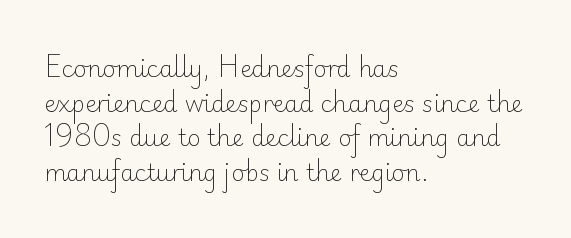
Q: Is the text bold? A: No.
Q: Is the text italic (slanted)? A: No, it is upright.
Q: Is the text underlined? A: No.
Q: How is the paragraph aligned? A: Left-aligned.
Q: Is the spacing between letters normal or unusually wide? A: Normal.
Q: Is the spacing between lines tight, normal or loose? A: Normal.
